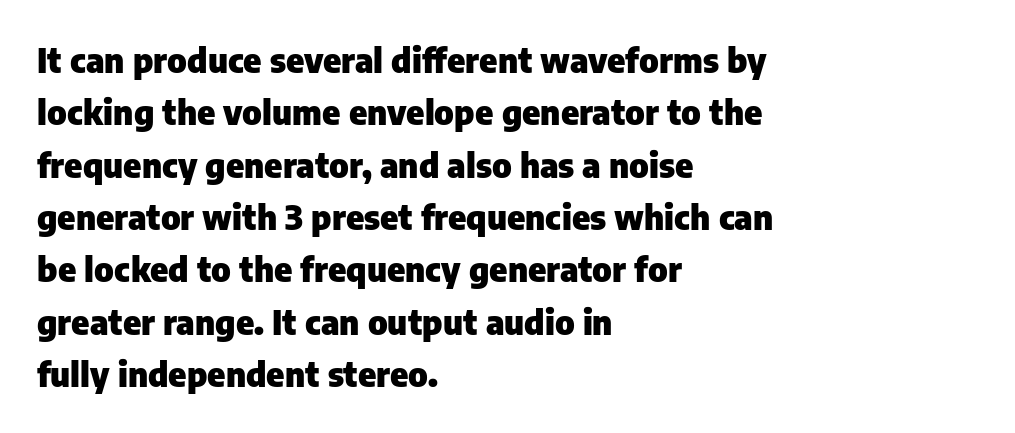
Every stem runs plumb, perpendicular to the baseline. Inter-character spacing is left at the font's built-in metrics. Summary of weight: heavy, a full bold. The lines in this sample share a left origin and differ only in where they stop. Here the designer chose a conventional face with non-uniform glyph widths. The area under the type is left untouched.
